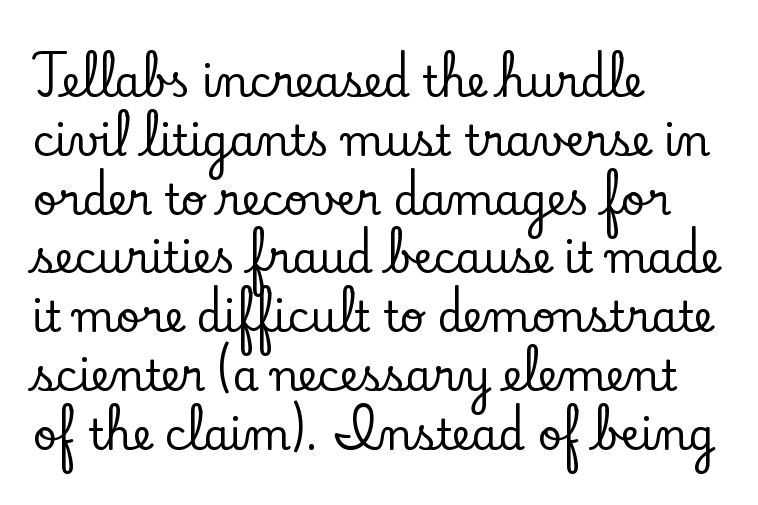
Q: Is the text italic (slanted)? A: No, it is upright.
Q: Is the typeface a serif or a sans-serif typeface? A: Serif.
Q: Is the text underlined? A: No.
Q: How is the paragraph aligned? A: Left-aligned.
Q: Is the spacing between letters normal or unusually wide? A: Normal.
Q: Is the spacing between lines tight, normal or loose? A: Normal.
Q: Width (condensed, normal, or wide)? A: Normal.
Q: Stroke contrast? A: Low.
Q: x-height? A: Small.
Q: Monospaced? A: No.
